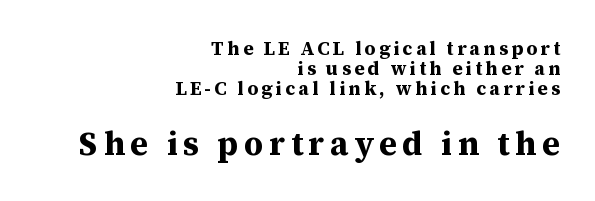
The image shows 33 px bold serif type, upright; set right-aligned, tight line spacing (1.04x), not underlined; the second (bottom) block is 1.74x larger; medium stroke contrast and a medium x-height.
